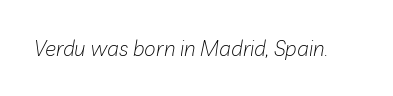
Honestly, the letter spacing is just normal — you wouldn't notice it. The specimen reads as italic at a glance. On a weight scale, this lands at 450 or below. The zone under the glyphs is completely vacant.
